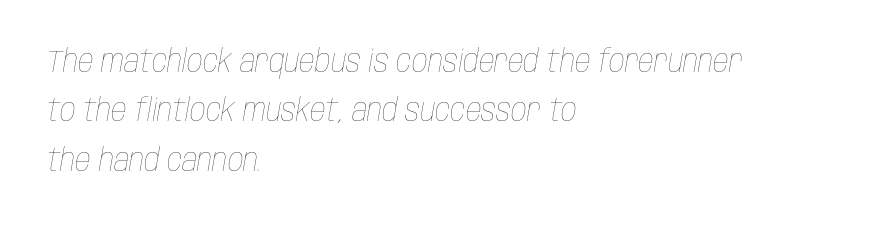
Successive baselines arrive at the customary interval. One-word summary of the alignment: left. Italic? Definitely — the glyphs are oblique. The line texture is even and compact thanks to regular tracking.
